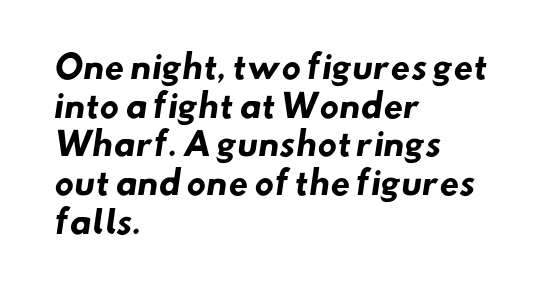
What stands out about the letter spacing? Nothing — it is the standard amount. Weight check: bold — yes, fully. The passage shown is typed in a proportional face where columns would drift. Honestly, there is no underline to notice here at all. The setting favours the left margin, as ordinary paragraphs usually do. Does the type have serifs? No, each stem ends abruptly.
